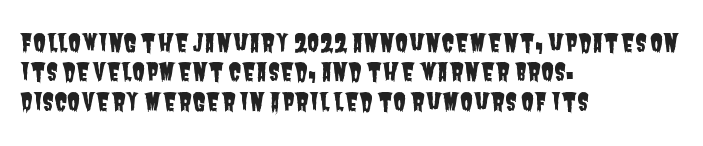
{"underline": "no", "align": "left", "line_spacing_ratio": 1.22, "letter_spacing": "normal", "letter_spacing_em": 0.0, "glyph_px": 24}
